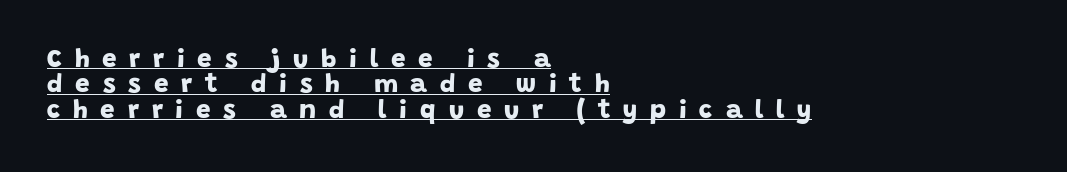
Q: Is the text bold? A: Yes.
Q: Is the text underlined? A: Yes.
Q: How is the paragraph aligned? A: Left-aligned.
Q: Is the spacing between letters normal or unusually wide? A: Unusually wide.
Q: Is the spacing between lines tight, normal or loose? A: Tight.
